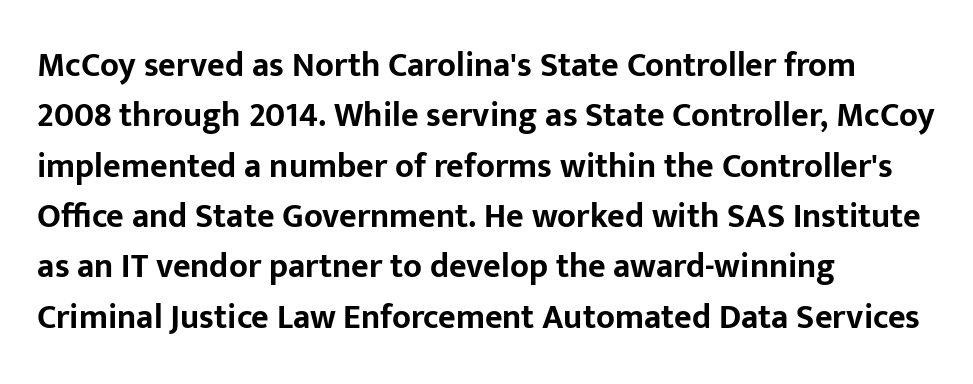
Rendered with straight, roman letterforms. How heavy is the stroke? Heavy — this is a bold. These lines keep a tight, regular rhythm from letter to letter. Which margin do the lines hug? The left one — the right edge is uneven.
